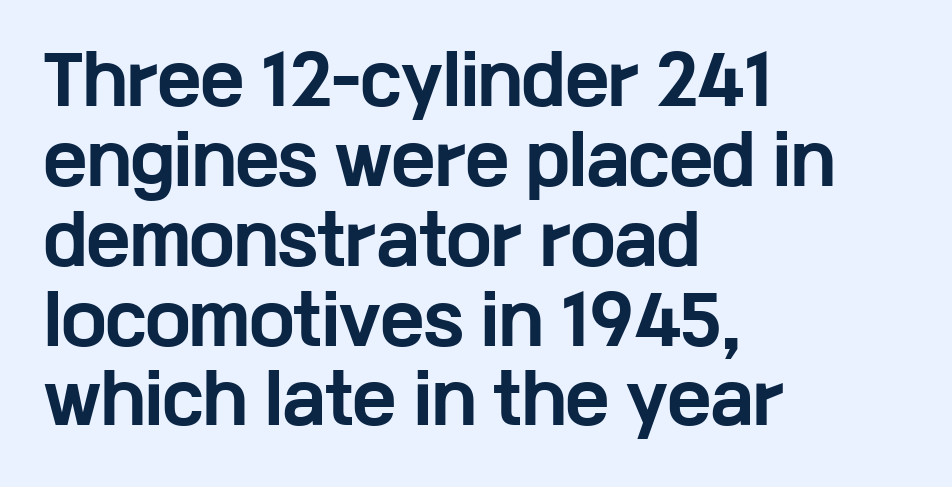
{"serif": "no", "italic": "no", "bold": "yes", "weight": "bold", "width": "wide", "stroke_contrast": "low", "x_height": "medium", "monospaced": "no", "underline": "no", "align": "left", "line_spacing_ratio": 1.21, "letter_spacing": "normal", "letter_spacing_em": 0.0, "glyph_px": 66}
